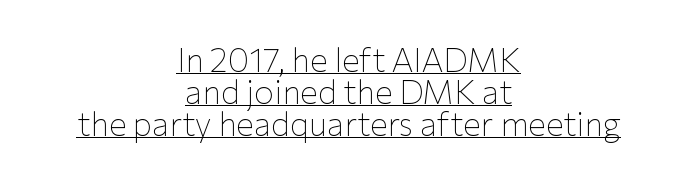
Q: Is the text bold? A: No.
Q: Is the text italic (slanted)? A: No, it is upright.
Q: Is the typeface a serif or a sans-serif typeface? A: Sans-serif.
Q: Is the text underlined? A: Yes.
Q: How is the paragraph aligned? A: Centered.
Q: Is the spacing between letters normal or unusually wide? A: Normal.
Q: Is the spacing between lines tight, normal or loose? A: Tight.
Q: Width (condensed, normal, or wide)? A: Normal.
Q: Stroke contrast? A: Low.
Q: x-height? A: Medium.
Q: Monospaced? A: No.
